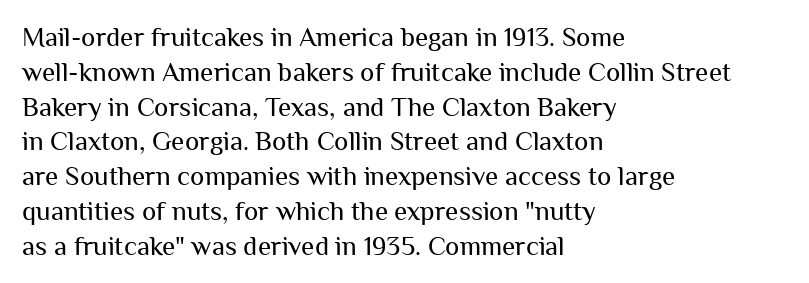
{"italic": "no", "bold": "no", "underline": "no", "align": "left", "line_spacing": "normal", "line_spacing_ratio": 1.29, "letter_spacing": "normal", "letter_spacing_em": 0.0, "glyph_px": 27}
